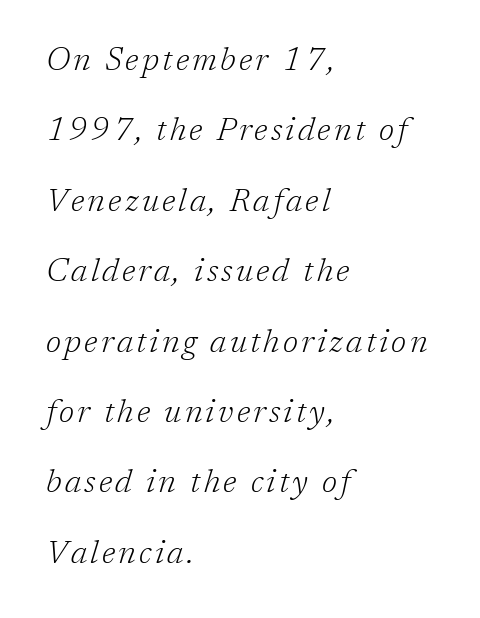
{"serif": "yes", "italic": "yes", "lean": "right", "slant_degrees": 17, "bold": "no", "weight": "light", "width": "normal", "stroke_contrast": "low", "x_height": "medium", "monospaced": "no", "underline": "no", "align": "left", "line_spacing": "loose", "line_spacing_ratio": 2.2, "glyph_px": 32}
